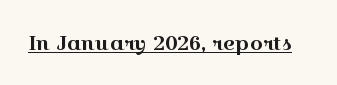
{"italic": "no", "underline": "yes", "letter_spacing": "normal", "letter_spacing_em": 0.0, "glyph_px": 20}
